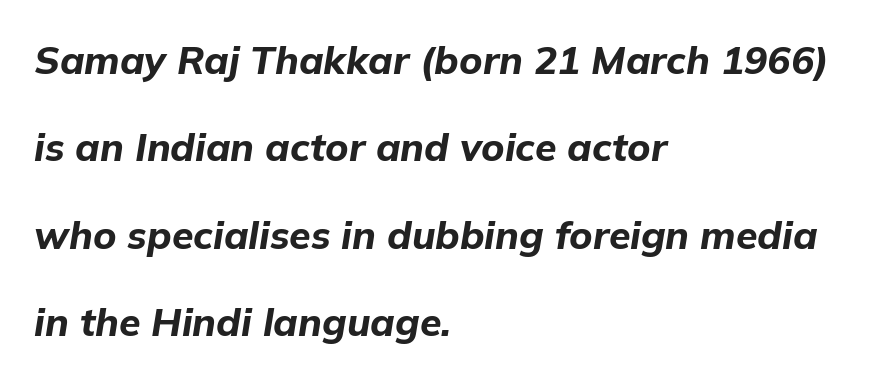
Q: Is the text bold? A: Yes.
Q: Is the text italic (slanted)? A: Yes, it leans right by about 9 degrees.
Q: Is the text underlined? A: No.
Q: How is the paragraph aligned? A: Left-aligned.
Q: Is the spacing between letters normal or unusually wide? A: Normal.
Q: Is the spacing between lines tight, normal or loose? A: Loose.
Q: Width (condensed, normal, or wide)? A: Normal.
Q: Stroke contrast? A: Low.
Q: x-height? A: Medium.
Q: Monospaced? A: No.
